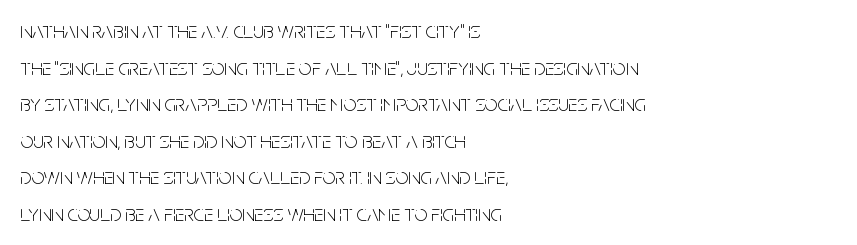
The image shows 23 px text type, upright; set left-aligned, normal line spacing (1.59x), normal letter spacing, not underlined.
